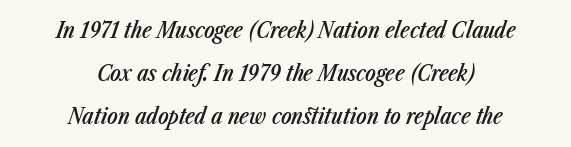
The compositor balanced each line on the midline. The whole block is typeset with a tilt. Weight check: semibold — heavier than regular, not quite bold. Glyph-to-glyph distance matches everyday printed text. Airy leading. A clean baseline with only descenders dipping below it.
